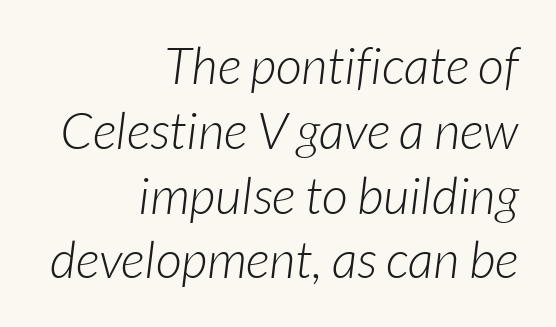
Each letter's strokes conclude bluntly, with no projecting serifs. Descenders are the only things crossing below the line. These lines are rendered in a variable-pitch font. The line-height multiplier appears to be the usual default. Ink coverage per letter is moderate at most.
